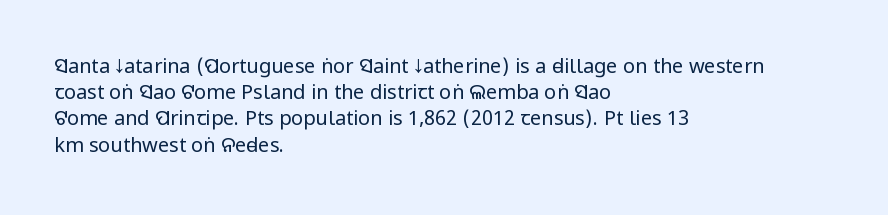
The image shows 20 px text type, upright; set left-aligned, normal line spacing (1.31x), normal letter spacing, not underlined.
